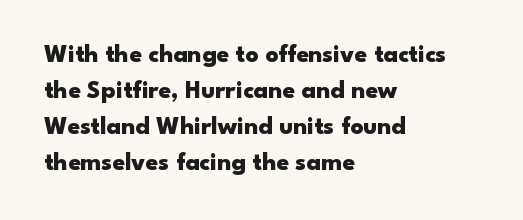
The image shows 25 px bold type, upright; set left-aligned, normal line spacing (1.44x), normal letter spacing, not underlined.
